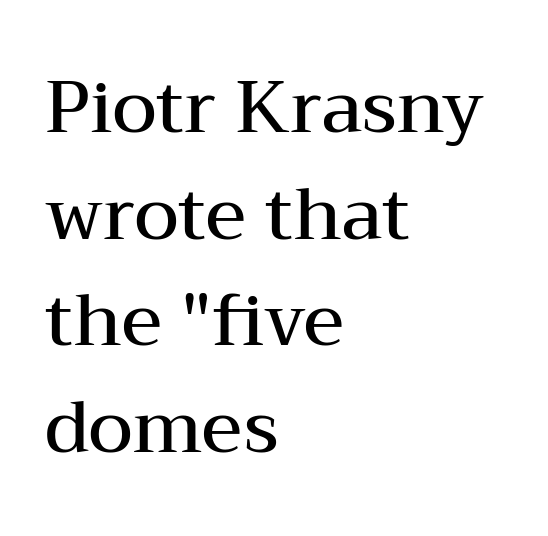
Think of a printed novel: that variable character pitch is what you see here. Only glyphs here, with clear space below each row. These words are printed semibold, heavier than regular yet not bold. Vertically, the passage feels balanced, rows spaced as you'd expect.
